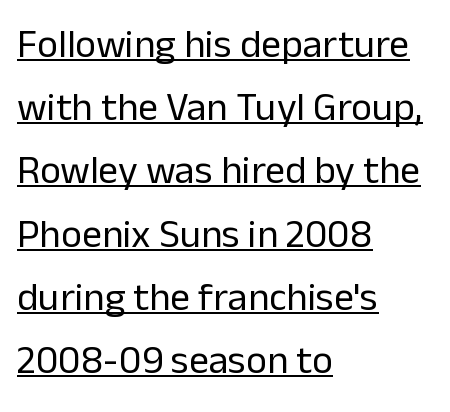
Q: Is the text bold? A: No.
Q: Is the text italic (slanted)? A: No, it is upright.
Q: Is the typeface a serif or a sans-serif typeface? A: Sans-serif.
Q: Is the text underlined? A: Yes.
Q: How is the paragraph aligned? A: Left-aligned.
Q: Is the spacing between letters normal or unusually wide? A: Normal.
Q: Is the spacing between lines tight, normal or loose? A: Normal.
Q: Width (condensed, normal, or wide)? A: Normal.
Q: Stroke contrast? A: Low.
Q: x-height? A: Medium.
Q: Monospaced? A: No.
